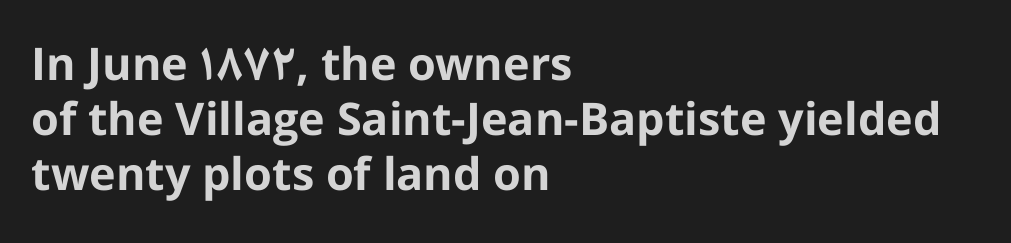
The image shows 45 px bold sans-serif type, upright; set left-aligned, line spacing 1.22x, normal letter spacing, not underlined; low stroke contrast and a medium x-height.
